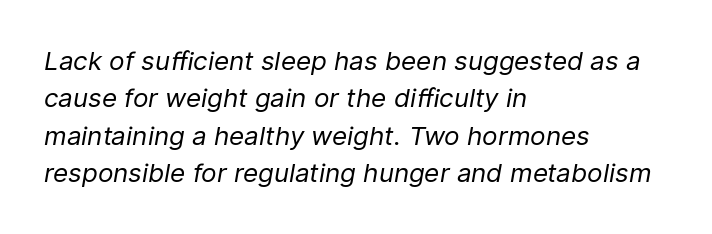
Q: Is the text bold? A: No.
Q: Is the text italic (slanted)? A: Yes, it leans right by about 9 degrees.
Q: Is the text underlined? A: No.
Q: How is the paragraph aligned? A: Left-aligned.
Q: Is the spacing between letters normal or unusually wide? A: Normal.
Q: Is the spacing between lines tight, normal or loose? A: Normal.
